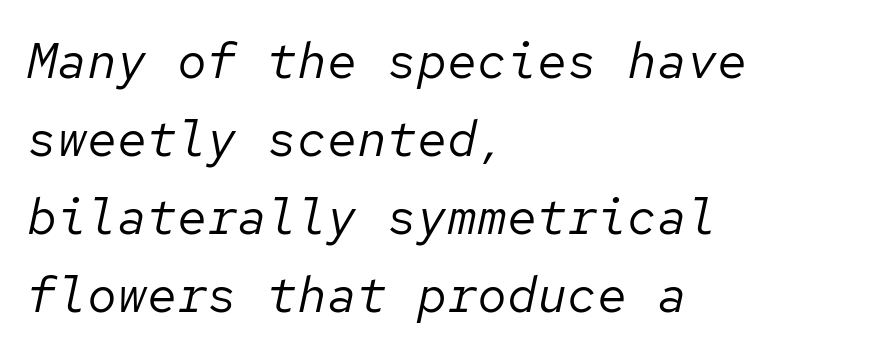
The image shows 50 px regular-weight type, italic (leaning right), monospaced; set left-aligned, normal line spacing (1.56x), normal letter spacing, not underlined; low stroke contrast and a medium x-height.
